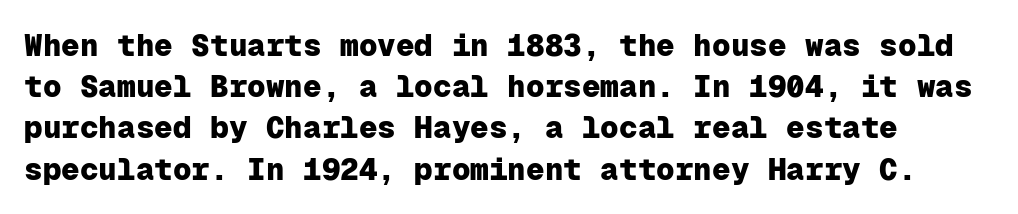
Nope, no serifs anywhere on these letters. Heavy-handed strokes throughout: this text is bold. The letters stand upright; this is a roman face. Look at the tracking — it's just the regular setting, nothing added.
